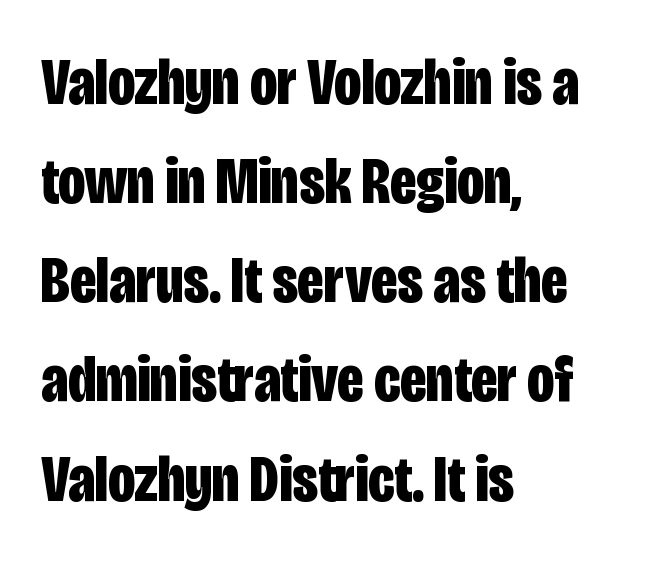
How would I describe the line gaps? Plain and ordinary. The rendering keeps characters at their native spacing. Typographically, this falls in the sans-serif category. Layout note: lines flush left. Emphasis by weight is at full strength: bold. Underline: absent.
